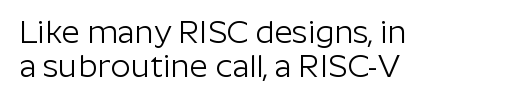
Q: Is the text bold? A: No.
Q: Is the text italic (slanted)? A: No, it is upright.
Q: Is the typeface a serif or a sans-serif typeface? A: Sans-serif.
Q: Is the text underlined? A: No.
Q: How is the paragraph aligned? A: Left-aligned.
Q: Is the spacing between letters normal or unusually wide? A: Normal.
Q: Is the spacing between lines tight, normal or loose? A: Tight.
Q: Width (condensed, normal, or wide)? A: Normal.
Q: Stroke contrast? A: Low.
Q: x-height? A: Medium.
Q: Monospaced? A: No.
